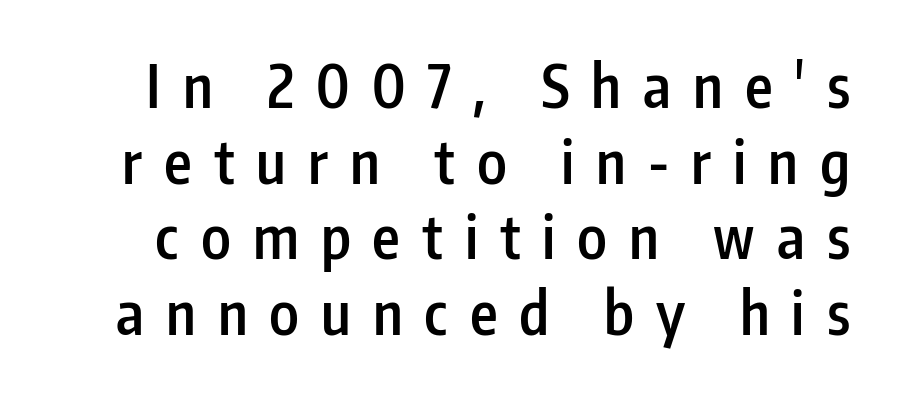
The image shows 59 px semibold, condensed sans-serif type, upright; set normal line spacing (1.28x), unusually wide letter spacing (+0.37 em), not underlined; low stroke contrast and a medium x-height.
